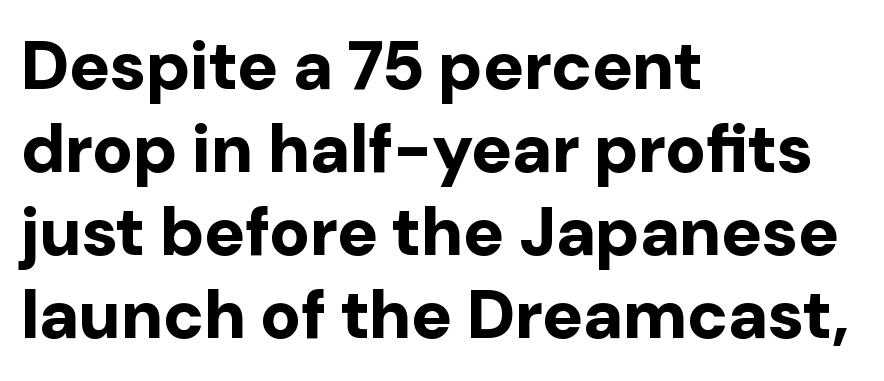
{"serif": "no", "italic": "no", "bold": "yes", "weight": "bold", "width": "normal", "stroke_contrast": "low", "x_height": "medium", "monospaced": "no", "underline": "no", "align": "left", "line_spacing_ratio": 1.22, "letter_spacing": "normal", "letter_spacing_em": 0.0, "glyph_px": 68}
